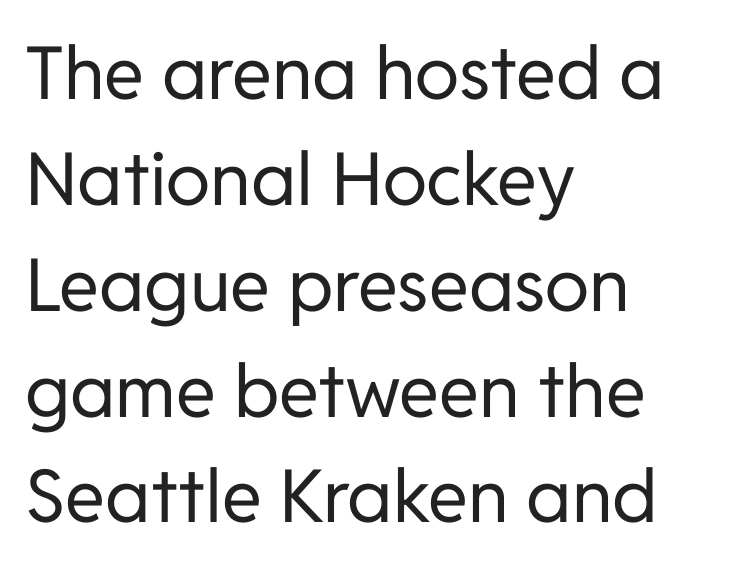
{"serif": "no", "italic": "no", "bold": "no", "weight": "regular", "width": "normal", "stroke_contrast": "low", "x_height": "medium", "monospaced": "no", "underline": "no", "align": "left", "line_spacing": "normal", "line_spacing_ratio": 1.45, "letter_spacing": "normal", "letter_spacing_em": 0.0, "glyph_px": 73}
